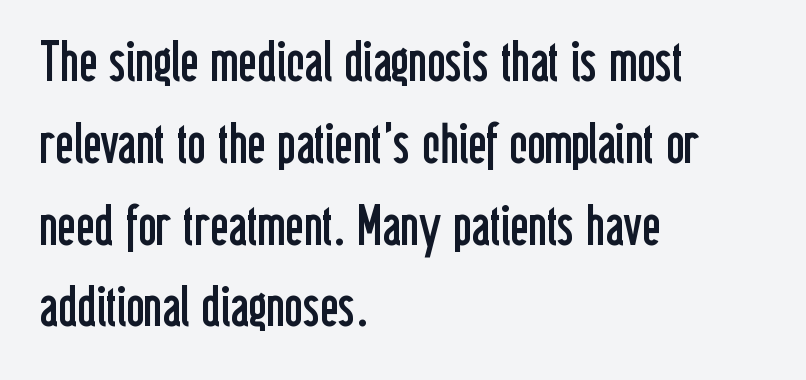
The image shows 56 px regular-weight, condensed sans-serif type, upright; set left-aligned, normal line spacing (1.46x), normal letter spacing, not underlined; low stroke contrast and a medium x-height.
